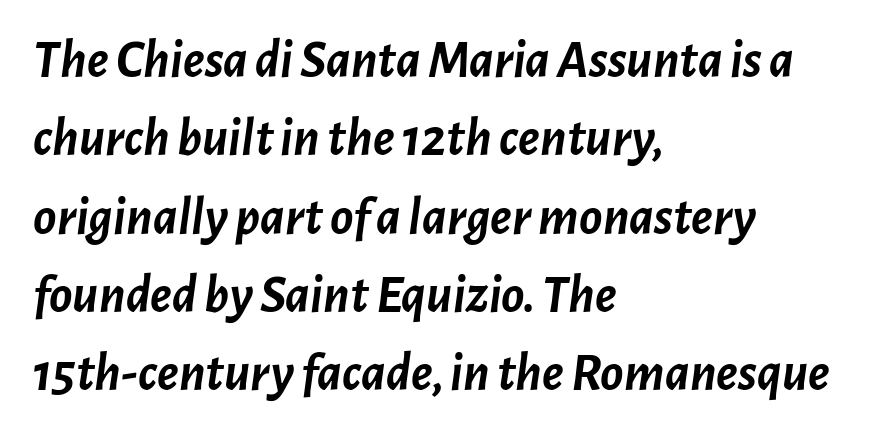
{"italic": "yes", "lean": "right", "slant_degrees": 7, "bold": "yes", "weight": "semibold", "width": "normal", "stroke_contrast": "low", "x_height": "medium", "monospaced": "no", "underline": "no", "align": "left", "line_spacing": "normal", "line_spacing_ratio": 1.45, "letter_spacing": "normal", "letter_spacing_em": 0.0, "glyph_px": 54}
